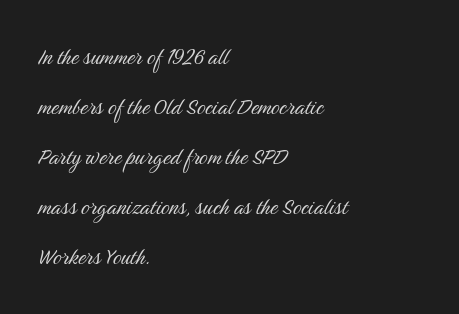
{"bold": "no", "underline": "no", "align": "left", "line_spacing_ratio": 1.85, "letter_spacing": "normal", "letter_spacing_em": 0.0, "glyph_px": 27}
